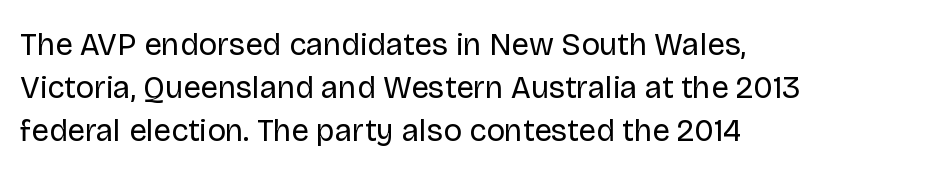
Q: Is the text bold? A: No.
Q: Is the text italic (slanted)? A: No, it is upright.
Q: Is the typeface a serif or a sans-serif typeface? A: Sans-serif.
Q: Is the text underlined? A: No.
Q: How is the paragraph aligned? A: Left-aligned.
Q: Is the spacing between letters normal or unusually wide? A: Normal.
Q: Is the spacing between lines tight, normal or loose? A: Normal.
Q: Width (condensed, normal, or wide)? A: Normal.
Q: Stroke contrast? A: Low.
Q: x-height? A: Large.
Q: Monospaced? A: No.
